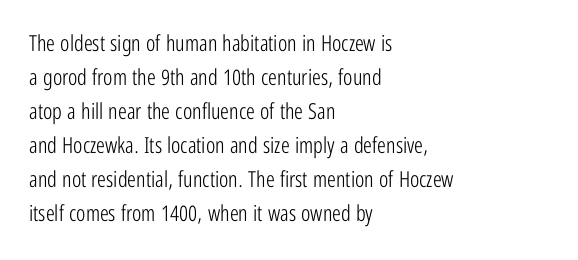
{"italic": "no", "bold": "no", "underline": "no", "align": "left", "line_spacing": "normal", "line_spacing_ratio": 1.55, "letter_spacing": "normal", "letter_spacing_em": 0.0, "glyph_px": 22}
